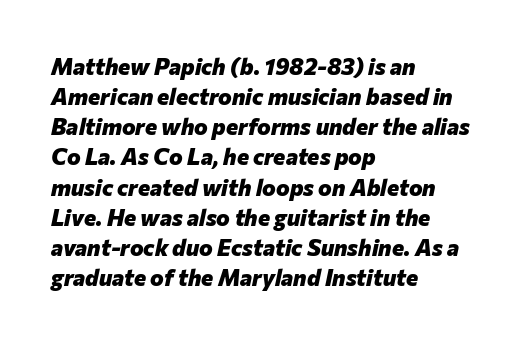
The letterforms sit shoulder to shoulder at normal distance. Horizontal bands of white between lines are of average thickness. Reading down the block, your eye returns to a fixed left position each line. The space directly below the letters is spotless.
